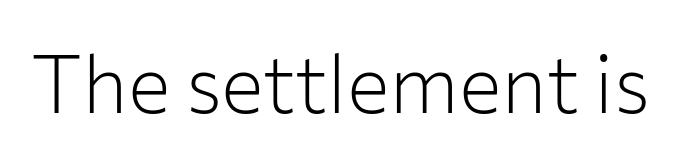
{"serif": "no", "italic": "no", "bold": "no", "weight": "light", "width": "normal", "stroke_contrast": "low", "x_height": "medium", "monospaced": "no", "underline": "no", "letter_spacing": "normal", "letter_spacing_em": 0.0, "glyph_px": 80}
